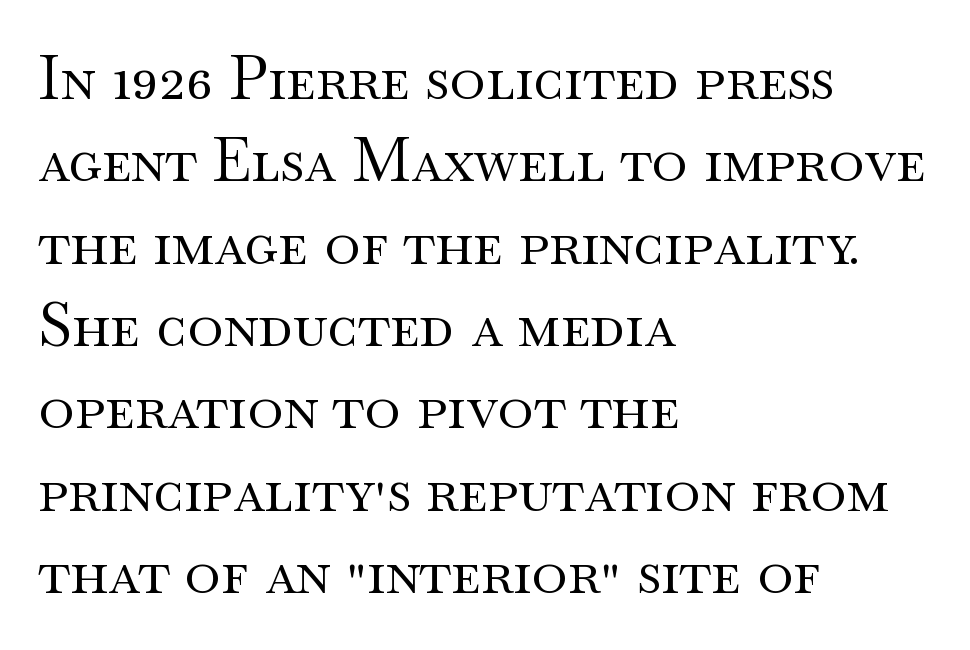
Just letters on the line, the space beneath them empty. This is the regular roman posture of the typeface. A typesetter would call this leading conventional body-copy spacing. Typeset ragged right — the left edge is the straight one. Default kerning and tracking; the words read as compact shapes. Does the type have serifs? Yes, each stem ends in a small foot.
